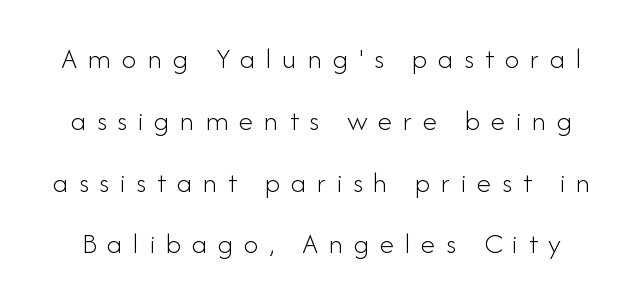
Q: Is the text bold? A: No.
Q: Is the text italic (slanted)? A: No, it is upright.
Q: Is the typeface a serif or a sans-serif typeface? A: Sans-serif.
Q: Is the text underlined? A: No.
Q: Is the spacing between letters normal or unusually wide? A: Unusually wide.
Q: Is the spacing between lines tight, normal or loose? A: Loose.
Q: Width (condensed, normal, or wide)? A: Normal.
Q: Stroke contrast? A: Low.
Q: x-height? A: Small.
Q: Monospaced? A: No.
